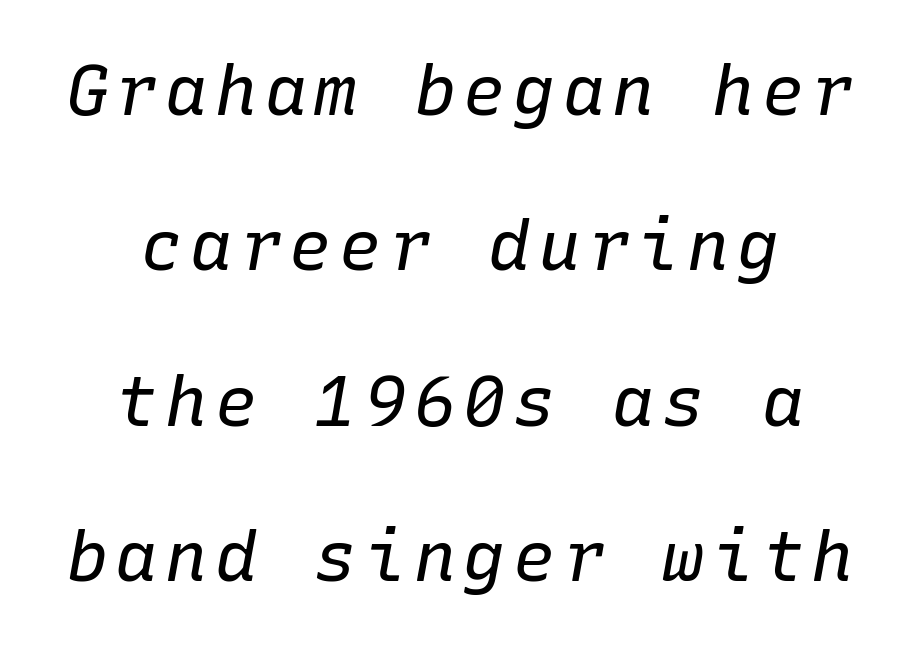
The rendering positions every line midway between the sides. The passage shown is typed in a monospace face where columns stay perfectly aligned. A typesetter would call this leading open, well beyond the default. The lettering tilts uniformly, giving the passage an italic look. Heft: none added — not bold. Beneath every word, the page is bare.
